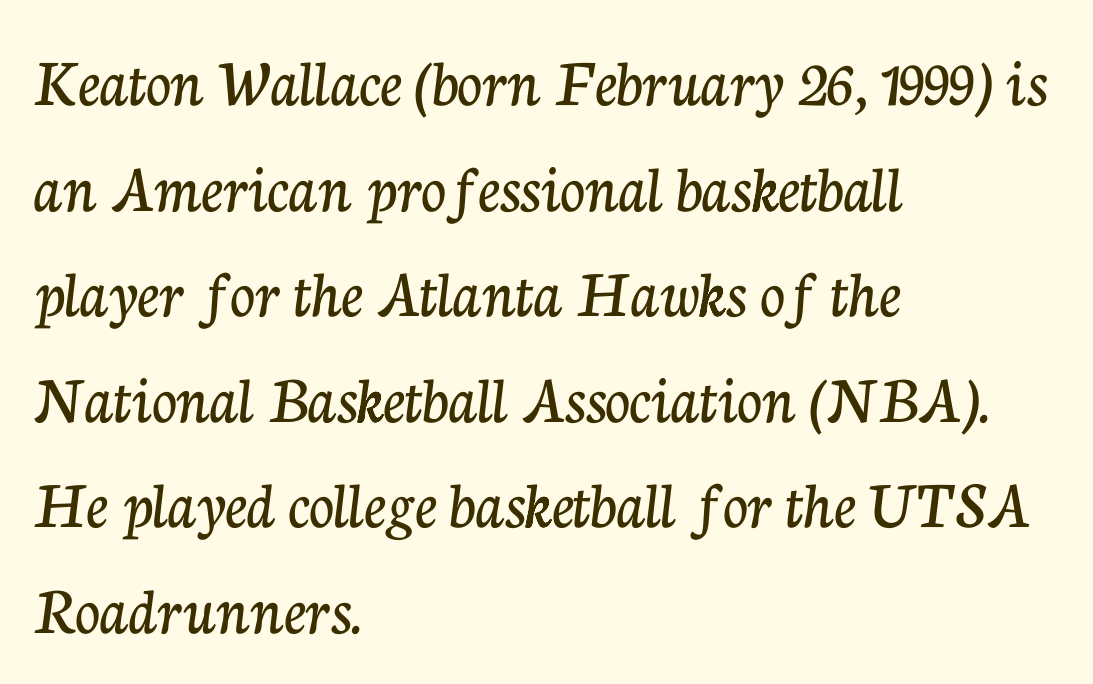
The text block is weighted toward the left margin, trailing off unevenly rightward. Proportional: the letters do not fall into vertical columns. The space between consecutive lines is moderate. The designer went with a serif here, giving each stem small feet.
